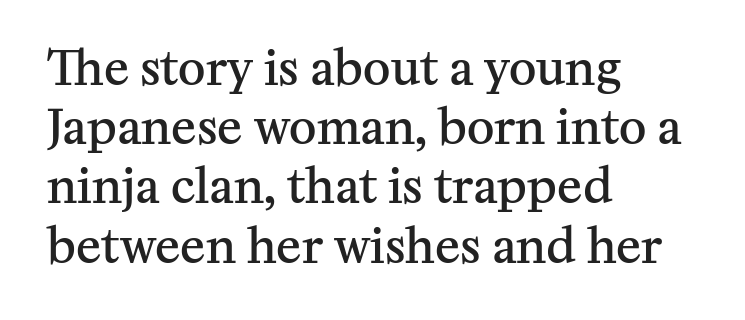
Q: Is the text bold? A: Semi-bold.
Q: Is the text italic (slanted)? A: No, it is upright.
Q: Is the typeface a serif or a sans-serif typeface? A: Serif.
Q: Is the text underlined? A: No.
Q: How is the paragraph aligned? A: Left-aligned.
Q: Is the spacing between letters normal or unusually wide? A: Normal.
Q: Is the spacing between lines tight, normal or loose? A: Normal.
Q: Width (condensed, normal, or wide)? A: Normal.
Q: Stroke contrast? A: Medium.
Q: x-height? A: Medium.
Q: Monospaced? A: No.
